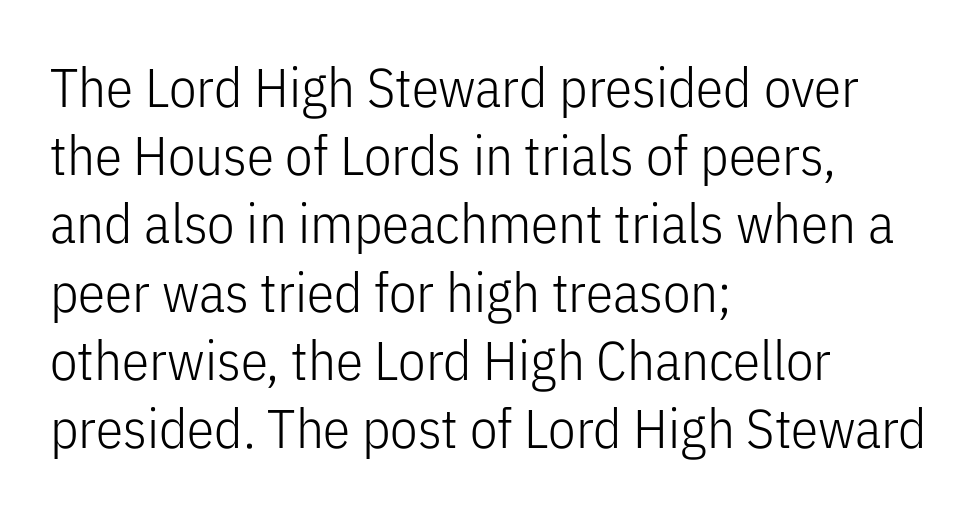
{"serif": "no", "italic": "no", "bold": "no", "weight": "light", "width": "condensed", "stroke_contrast": "low", "x_height": "medium", "monospaced": "no", "underline": "no", "align": "left", "line_spacing_ratio": 1.24, "letter_spacing": "normal", "letter_spacing_em": 0.0, "glyph_px": 55}
